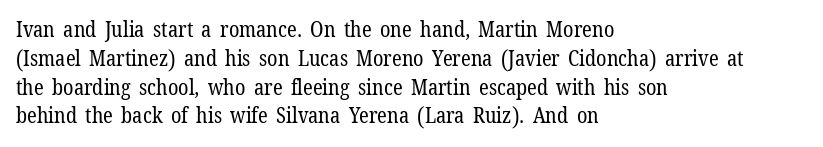
The image shows 21 px text type, upright; set left-aligned, normal line spacing (1.37x), normal letter spacing, not underlined.
